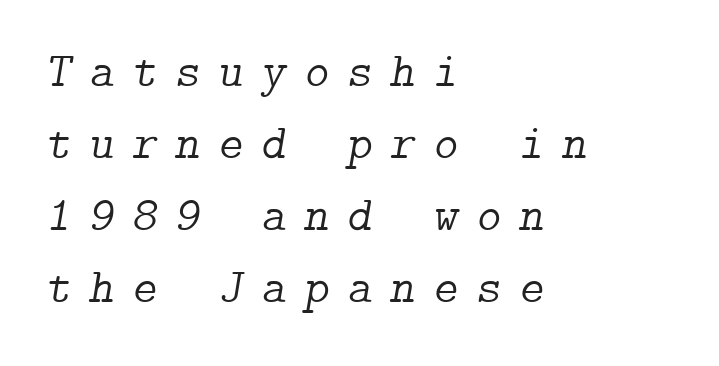
{"serif": "yes", "italic": "yes", "lean": "right", "slant_degrees": 9, "bold": "no", "weight": "light", "width": "normal", "stroke_contrast": "low", "x_height": "medium", "underline": "no", "align": "left", "line_spacing": "normal", "line_spacing_ratio": 1.5, "letter_spacing": "wide", "letter_spacing_em": 0.37, "glyph_px": 48}
